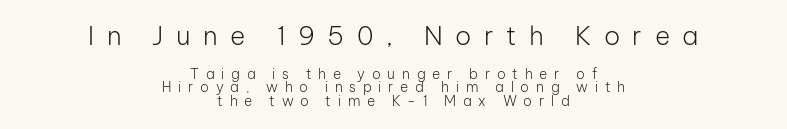
The image shows 26 px text type, upright; set centered, tight line spacing (0.96x), unusually wide letter spacing (+0.48 em), not underlined; the first (top) block is 1.86x larger.
